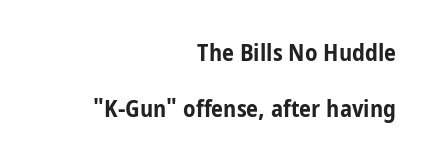
The space directly below the letters is spotless. The typesetting leans heavy: a genuine bold. These lines stand farther apart than default settings would place them. Notice how the passage keeps a crisp vertical edge on the right only. Compared with typical body copy, the letter spacing here is the same.
